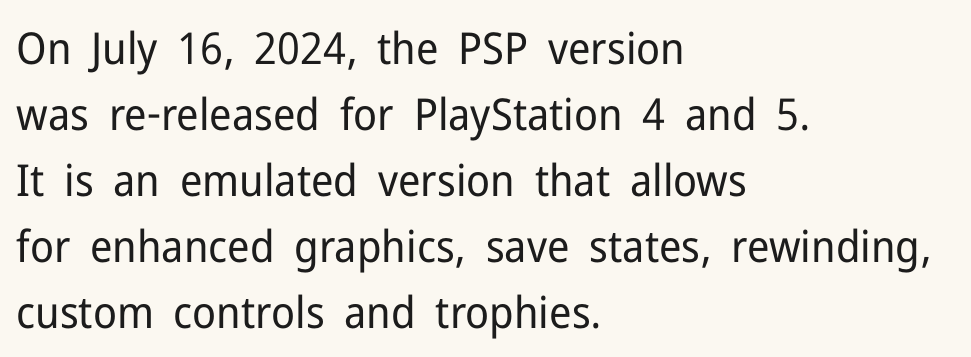
The image shows 44 px regular-weight sans-serif type, upright; set left-aligned, normal line spacing (1.5x), normal letter spacing, not underlined; low stroke contrast and a medium x-height.
